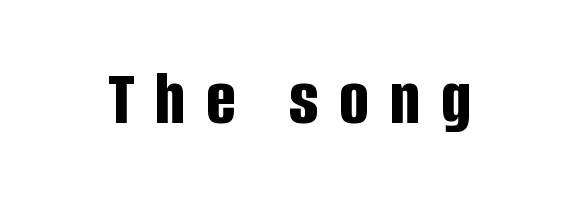
The letters carry no serifs — their stems end cleanly without finishing strokes. Think of a printed novel: that variable character pitch is what you see here. The face used here is rendered with a markedly widened letterfit. Check the space under the baseline: it is left empty.
